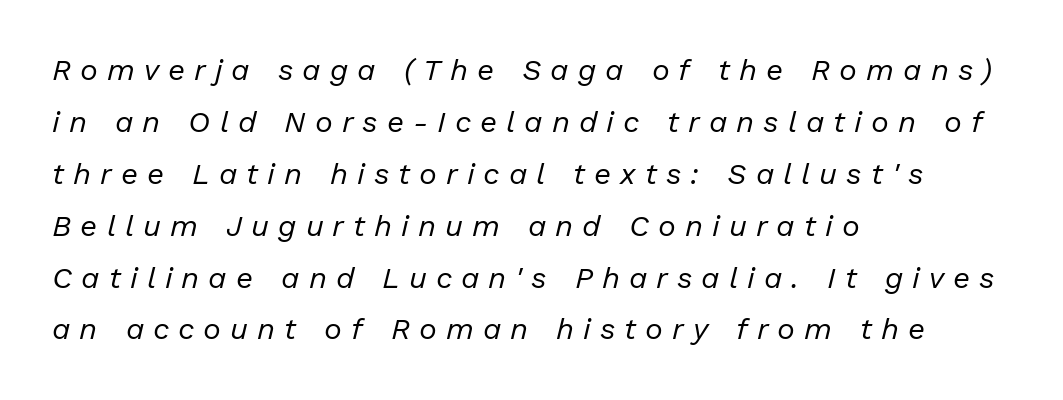
{"italic": "yes", "lean": "right", "slant_degrees": 13, "bold": "no", "weight": "regular", "width": "normal", "stroke_contrast": "low", "x_height": "medium", "monospaced": "no", "underline": "no", "align": "left", "line_spacing_ratio": 1.73, "letter_spacing": "wide", "letter_spacing_em": 0.3, "glyph_px": 30}
